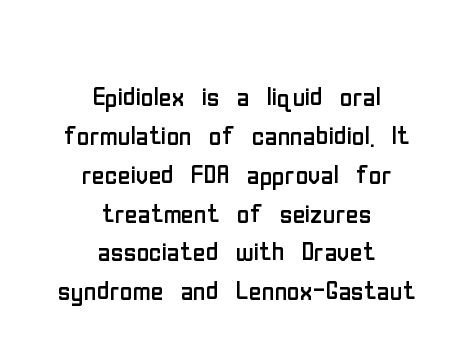
{"serif": "no", "italic": "no", "bold": "no", "weight": "regular", "width": "condensed", "stroke_contrast": "low", "x_height": "medium", "monospaced": "no", "underline": "no", "align": "center", "line_spacing": "tight", "line_spacing_ratio": 1.11, "letter_spacing": "normal", "letter_spacing_em": 0.0, "glyph_px": 35}
